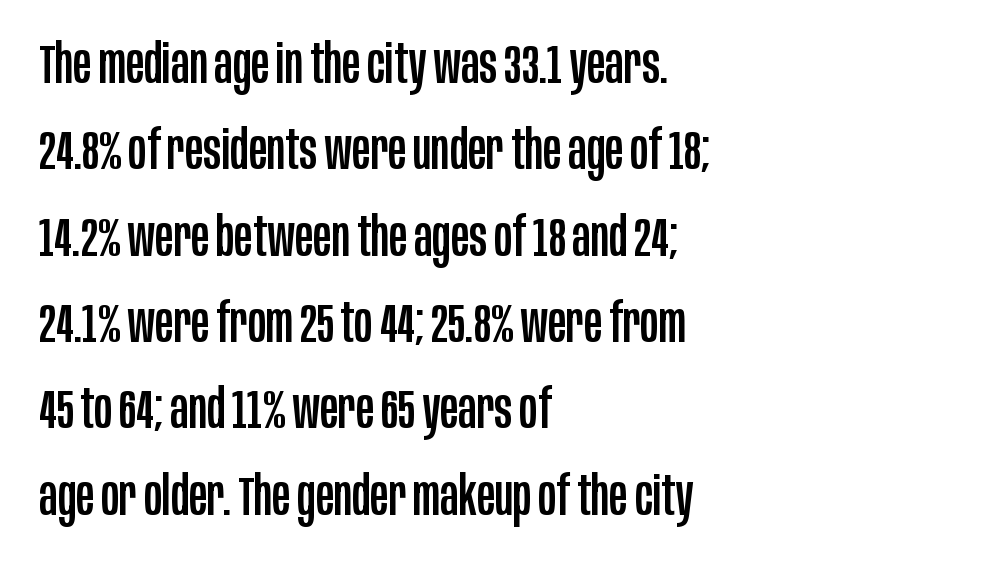
Q: Is the text italic (slanted)? A: No, it is upright.
Q: Is the typeface a serif or a sans-serif typeface? A: Sans-serif.
Q: Is the text underlined? A: No.
Q: How is the paragraph aligned? A: Left-aligned.
Q: Is the spacing between letters normal or unusually wide? A: Normal.
Q: Is the spacing between lines tight, normal or loose? A: Normal.
Q: Width (condensed, normal, or wide)? A: Condensed.
Q: Stroke contrast? A: Low.
Q: x-height? A: Large.
Q: Monospaced? A: No.
